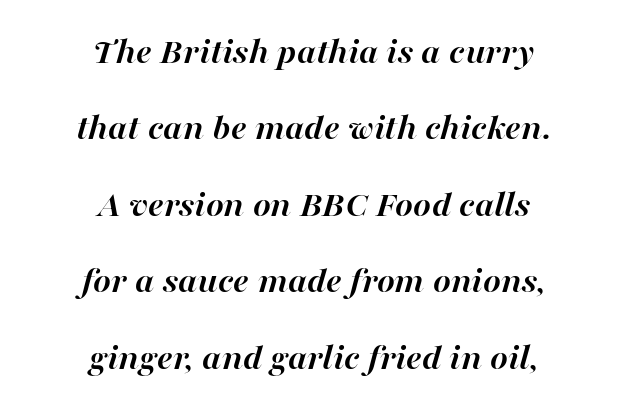
The block of text is sparse from top to bottom, with ample space between rows. The typesetter chose a symmetrical, centered arrangement here. A typesetter would call this proportional, since set widths differ per character. Students, note that the glyphs here touch the page at normal intervals. Yep, that's italic — everything's leaning.
